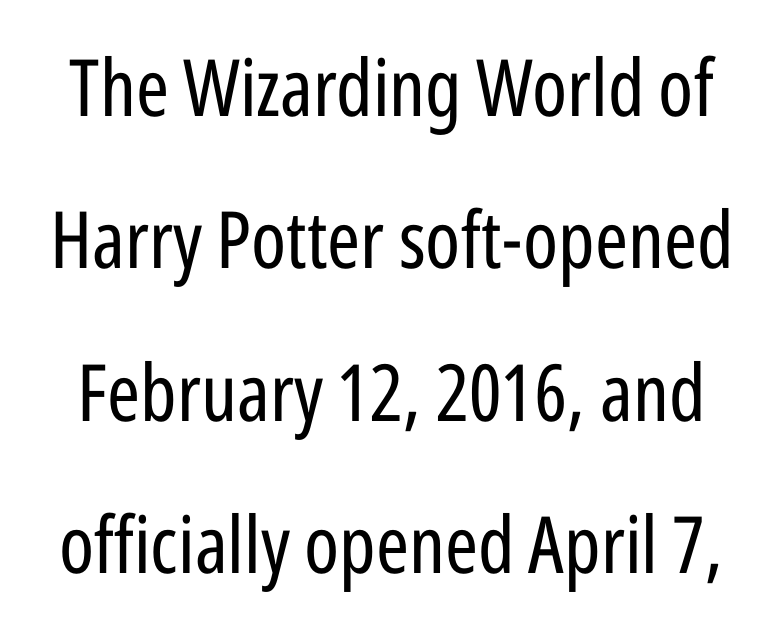
Every stem runs plumb, perpendicular to the baseline. Leading is clearly above the norm, producing a sparse column. A typesetter would call this proportional, since set widths differ per character. Inter-character spacing is left at the font's built-in metrics. Type style note: lacks serifs.
